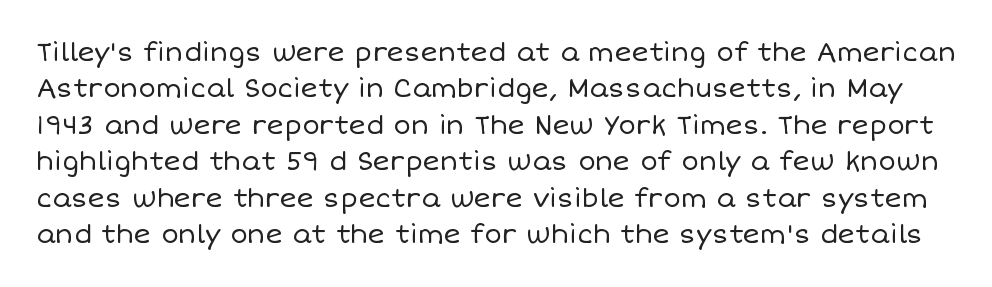
Look at the tracking — it's just the regular setting, nothing added. A quiet, ordinary-to-light weight characterises the typeface. The area under the type is left untouched. This sample keeps an unexceptional amount of space between lines.
